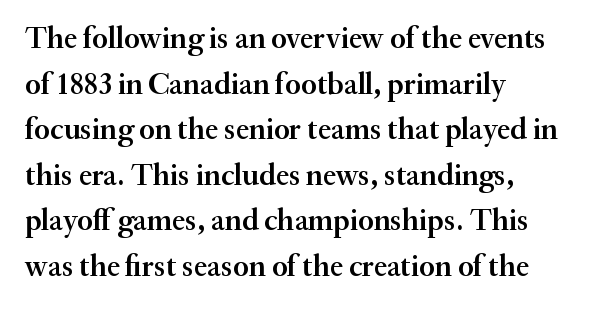
{"serif": "yes", "italic": "no", "bold": "semi", "weight": "semibold", "width": "normal", "stroke_contrast": "medium", "x_height": "small", "monospaced": "no", "underline": "no", "align": "left", "line_spacing": "normal", "line_spacing_ratio": 1.52, "letter_spacing": "normal", "letter_spacing_em": 0.0, "glyph_px": 30}
